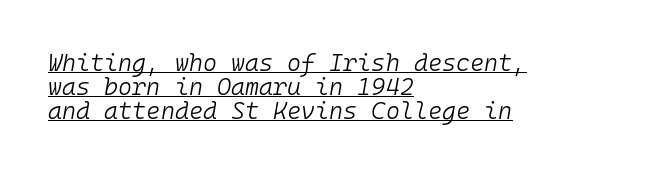
The image shows 24 px text type, italic (leaning right); set left-aligned, tight line spacing (1.0x), normal letter spacing, underlined.
